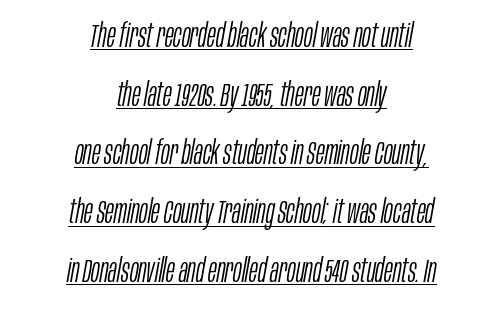
{"italic": "yes", "lean": "right", "slant_degrees": 10, "bold": "no", "weight": "light", "width": "condensed", "stroke_contrast": "low", "x_height": "large", "monospaced": "no", "underline": "yes", "align": "center", "line_spacing_ratio": 1.78, "letter_spacing": "normal", "letter_spacing_em": 0.0, "glyph_px": 33}
